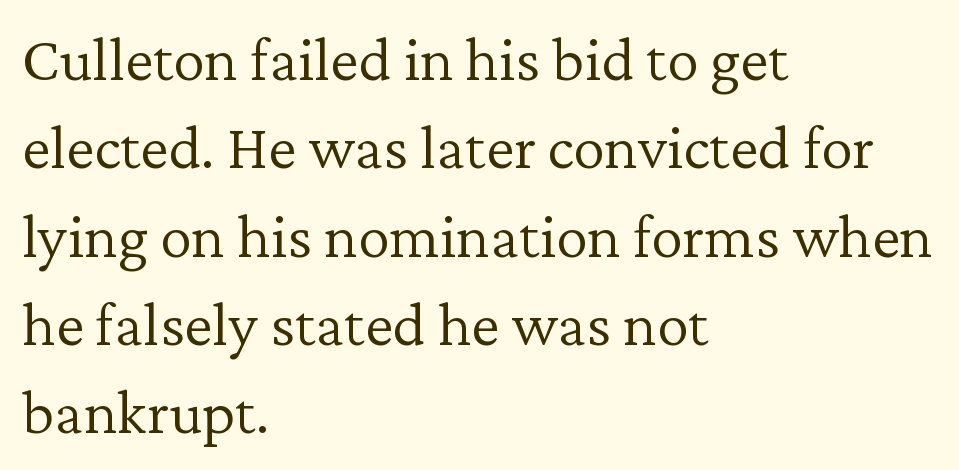
The image shows 64 px light serif type, upright; set left-aligned, normal line spacing (1.38x), normal letter spacing, not underlined; low stroke contrast and a medium x-height.
